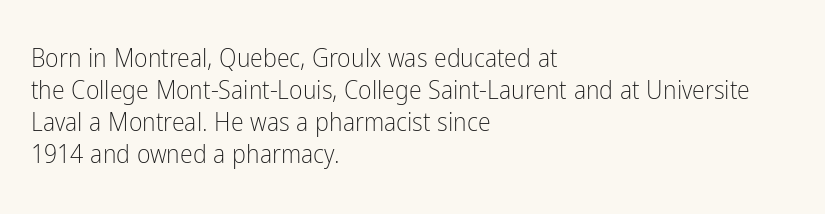
{"italic": "no", "bold": "no", "underline": "no", "align": "left", "line_spacing_ratio": 1.23, "letter_spacing": "normal", "letter_spacing_em": 0.0, "glyph_px": 26}
